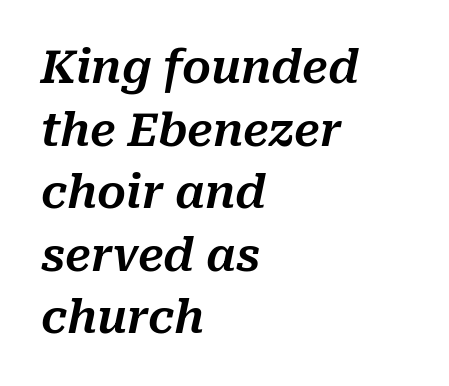
Q: Is the text italic (slanted)? A: Yes, it leans right by about 10 degrees.
Q: Is the text underlined? A: No.
Q: How is the paragraph aligned? A: Left-aligned.
Q: Is the spacing between letters normal or unusually wide? A: Normal.
Q: Is the spacing between lines tight, normal or loose? A: Normal.
Q: Width (condensed, normal, or wide)? A: Normal.
Q: Stroke contrast? A: Medium.
Q: x-height? A: Medium.
Q: Monospaced? A: No.
